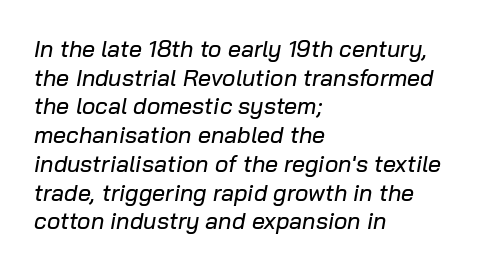
{"italic": "yes", "lean": "right", "slant_degrees": 10, "underline": "no", "align": "left", "line_spacing": "normal", "line_spacing_ratio": 1.25, "letter_spacing": "normal", "letter_spacing_em": 0.0, "glyph_px": 23}
